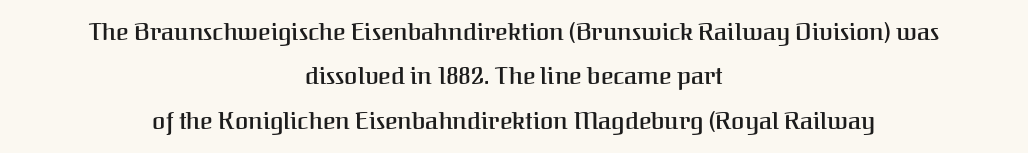
{"italic": "no", "bold": "semi", "underline": "no", "align": "center", "line_spacing_ratio": 1.85, "letter_spacing": "normal", "letter_spacing_em": 0.0, "glyph_px": 24}
